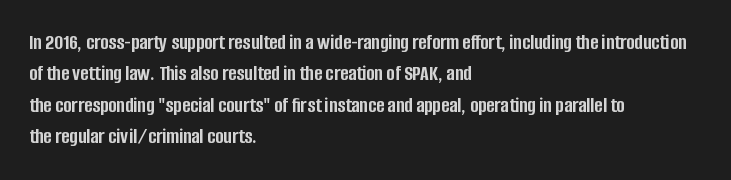
The image shows 22 px bold type, upright; set left-aligned, normal line spacing (1.43x), normal letter spacing, not underlined.
